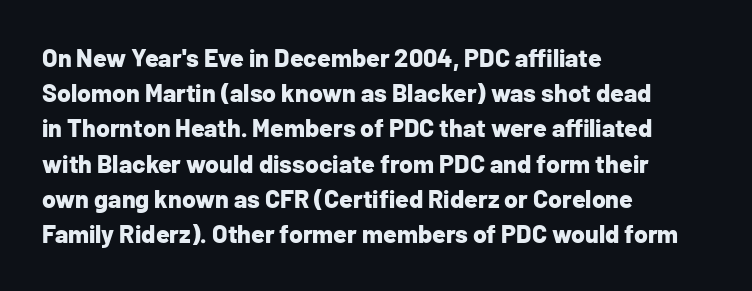
Q: Is the text bold? A: Yes.
Q: Is the text italic (slanted)? A: No, it is upright.
Q: Is the text underlined? A: No.
Q: How is the paragraph aligned? A: Left-aligned.
Q: Is the spacing between letters normal or unusually wide? A: Normal.
Q: Is the spacing between lines tight, normal or loose? A: Normal.
